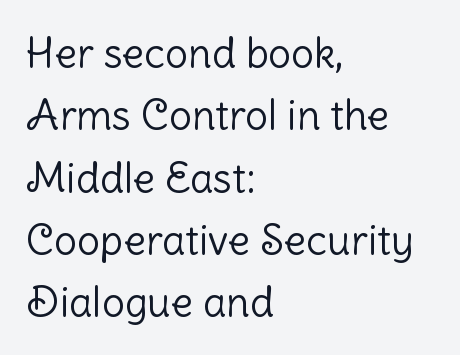
{"serif": "no", "italic": "no", "bold": "no", "weight": "light", "width": "normal", "stroke_contrast": "low", "x_height": "medium", "monospaced": "no", "underline": "no", "align": "left", "line_spacing": "normal", "line_spacing_ratio": 1.52, "letter_spacing": "normal", "letter_spacing_em": 0.0, "glyph_px": 41}
